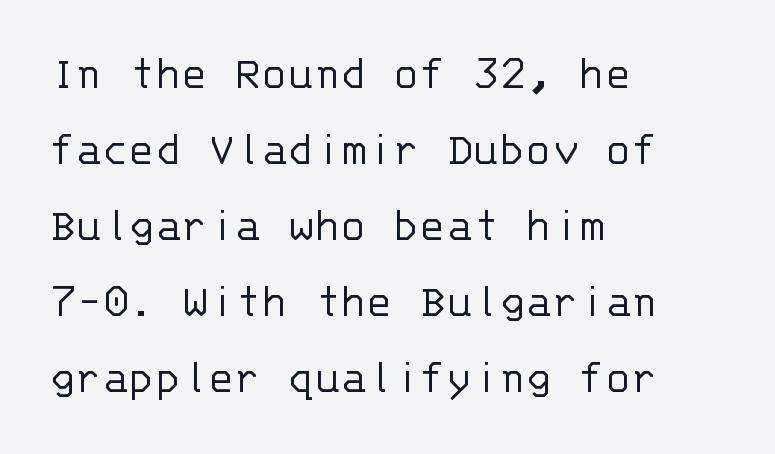
The image shows 49 px light sans-serif type, upright, monospaced; set left-aligned, normal line spacing (1.55x), normal letter spacing, not underlined; low stroke contrast and a large x-height.
